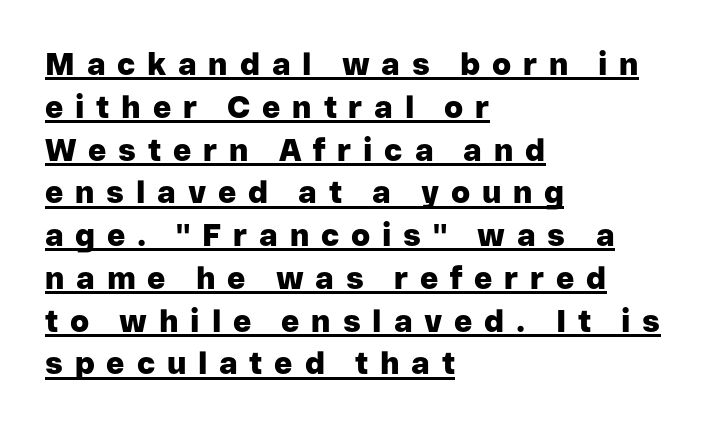
Q: Is the text bold? A: Yes.
Q: Is the text italic (slanted)? A: No, it is upright.
Q: Is the typeface a serif or a sans-serif typeface? A: Sans-serif.
Q: Is the text underlined? A: Yes.
Q: How is the paragraph aligned? A: Left-aligned.
Q: Is the spacing between letters normal or unusually wide? A: Unusually wide.
Q: Is the spacing between lines tight, normal or loose? A: Normal.
Q: Width (condensed, normal, or wide)? A: Normal.
Q: Stroke contrast? A: Low.
Q: x-height? A: Medium.
Q: Monospaced? A: No.
